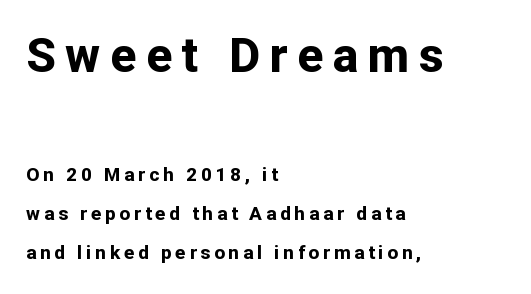
The image shows 48 px bold sans-serif type, upright; set left-aligned, loose line spacing (2.04x), unusually wide letter spacing (+0.2 em), not underlined; the first (top) block is 2.53x larger; low stroke contrast and a medium x-height.
